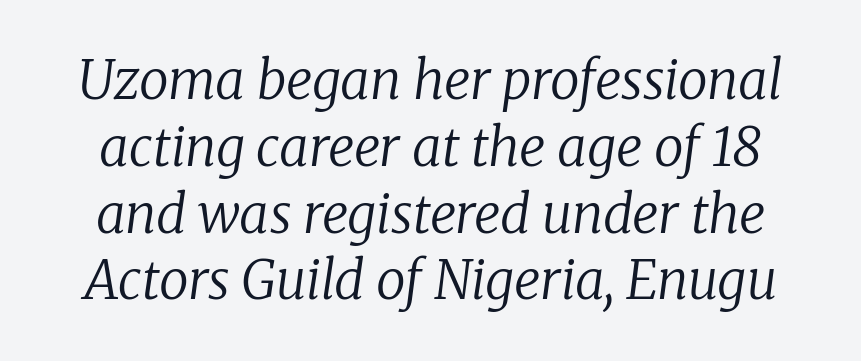
{"serif": "yes", "italic": "yes", "lean": "right", "slant_degrees": 8, "bold": "no", "weight": "regular", "width": "normal", "stroke_contrast": "low", "x_height": "medium", "monospaced": "no", "underline": "no", "line_spacing": "normal", "line_spacing_ratio": 1.26, "letter_spacing": "normal", "letter_spacing_em": 0.0, "glyph_px": 53}
